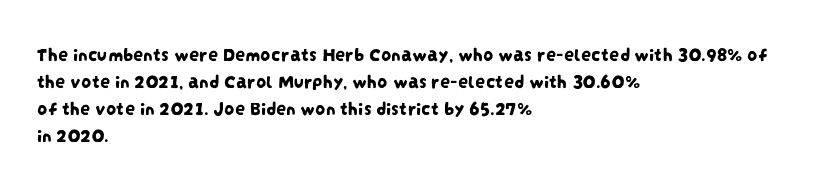
Letters rest on an invisible, unmarked baseline. All the whitespace from short lines collects on the right. Standard letterfit; no display-style spreading of the glyphs. Is there much room between lines? A standard amount, neither cramped nor airy.
